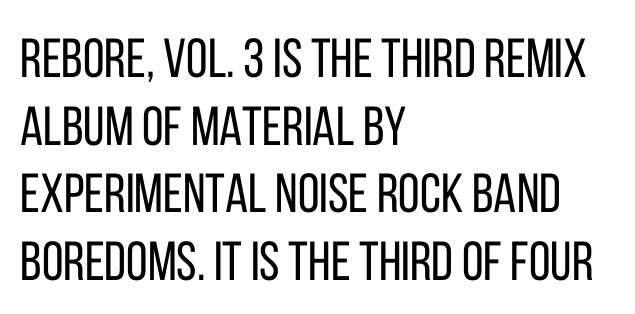
When letters stand straight like this, we call the style roman or upright. The weight tops out at a normal text grade. All the whitespace from short lines collects on the right. Note: no serifs on the glyphs. The gap between lines stays unmarked. Is the letter spacing exaggerated? No — it looks like the ordinary default.
